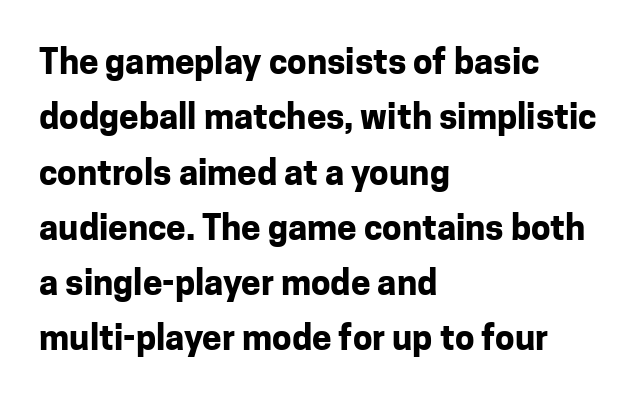
The image shows 35 px bold sans-serif type, upright; set left-aligned, normal line spacing (1.58x), normal letter spacing, not underlined; low stroke contrast and a medium x-height.
